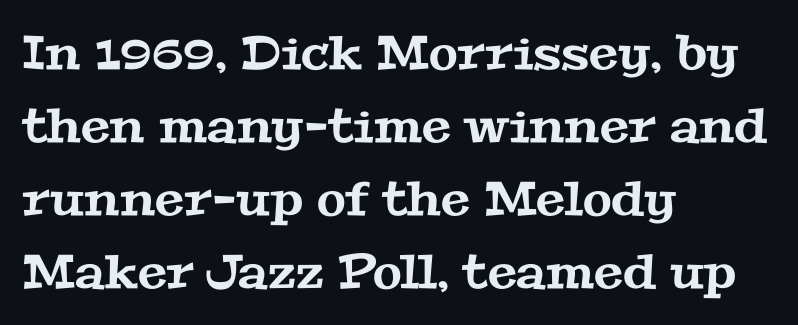
Q: Is the typeface a serif or a sans-serif typeface? A: Serif.
Q: Is the text underlined? A: No.
Q: How is the paragraph aligned? A: Left-aligned.
Q: Is the spacing between letters normal or unusually wide? A: Normal.
Q: Is the spacing between lines tight, normal or loose? A: Normal.
Q: Width (condensed, normal, or wide)? A: Wide.
Q: Stroke contrast? A: Medium.
Q: x-height? A: Medium.
Q: Monospaced? A: No.
